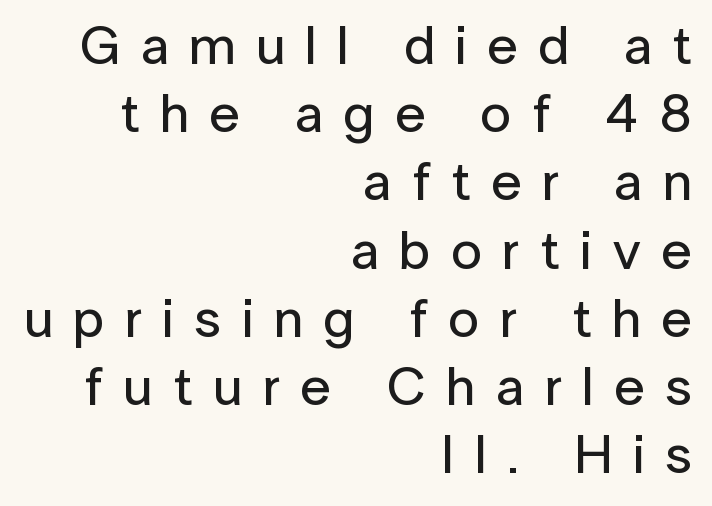
{"serif": "no", "italic": "no", "width": "normal", "stroke_contrast": "low", "x_height": "medium", "monospaced": "no", "underline": "no", "align": "right", "line_spacing_ratio": 1.24, "letter_spacing": "wide", "letter_spacing_em": 0.37, "glyph_px": 55}
